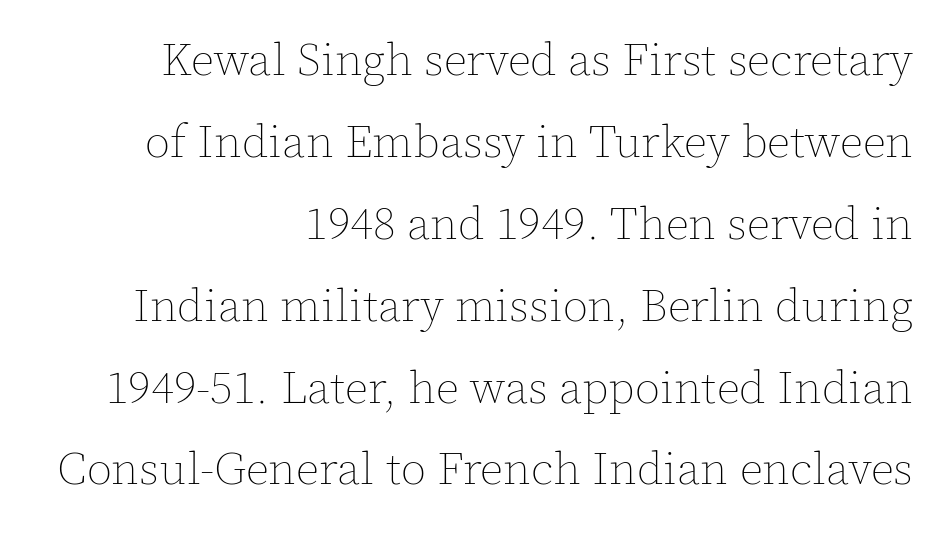
You could not count columns in this text — the font is proportionally spaced. The face used here is rendered with its standard letterfit. Horizontally, the lines are justified to the trailing edge only. Nothing heavy about these letters — not bold at all.
